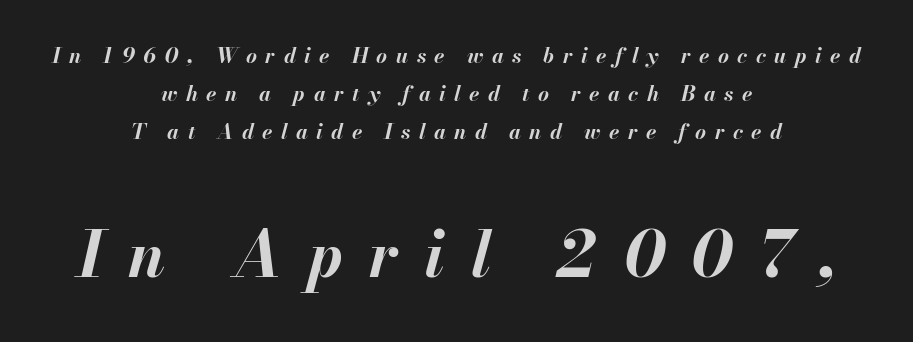
Q: Is the text bold? A: Yes.
Q: Is the text italic (slanted)? A: Yes, it leans right by about 13 degrees.
Q: Is the text underlined? A: No.
Q: How is the paragraph aligned? A: Centered.
Q: Is the spacing between letters normal or unusually wide? A: Unusually wide.
Q: Which block of text is set in a larger size, the first (top) or the second (bottom)? A: The second (bottom) one.
Q: Width (condensed, normal, or wide)? A: Normal.
Q: Stroke contrast? A: Medium.
Q: x-height? A: Small.
Q: Monospaced? A: No.
